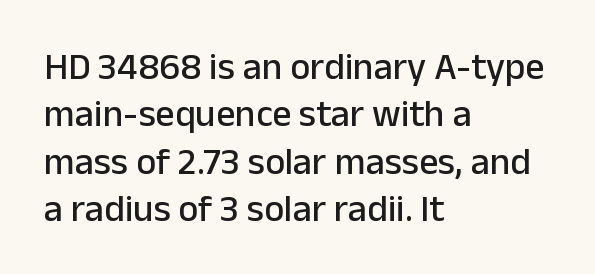
Descenders hang freely into open space. A typesetter would call this zero additional tracking. Regarding leading, the lines here are spaced in the standard way. Horizontal alignment here is leftward, the default for most running prose.
